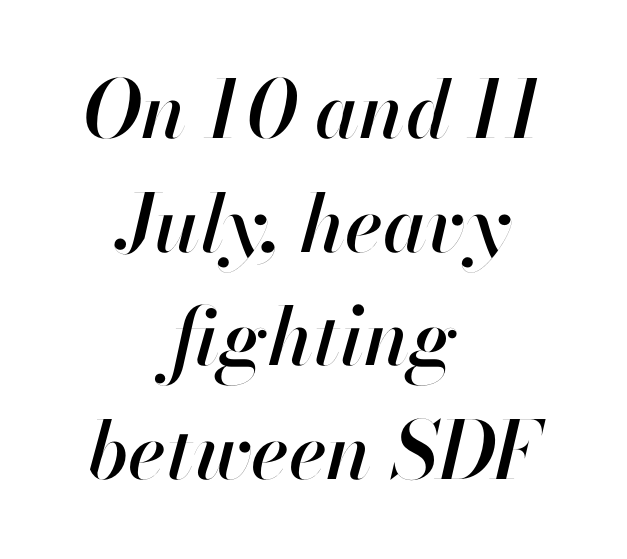
Q: Is the text italic (slanted)? A: Yes, it leans right by about 13 degrees.
Q: Is the text underlined? A: No.
Q: How is the paragraph aligned? A: Centered.
Q: Is the spacing between letters normal or unusually wide? A: Normal.
Q: Is the spacing between lines tight, normal or loose? A: Normal.
Q: Width (condensed, normal, or wide)? A: Normal.
Q: Stroke contrast? A: High.
Q: x-height? A: Small.
Q: Monospaced? A: No.
